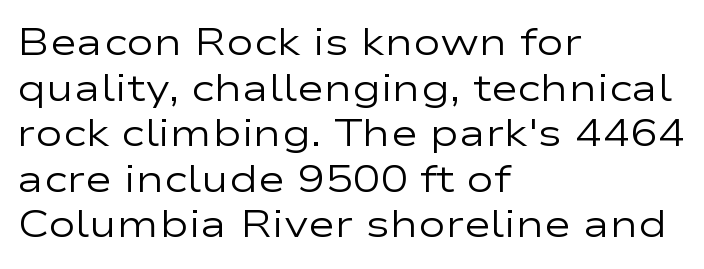
The image shows 37 px regular-weight, wide sans-serif type, upright; set left-aligned, line spacing 1.23x, normal letter spacing, not underlined; low stroke contrast and a medium x-height.
